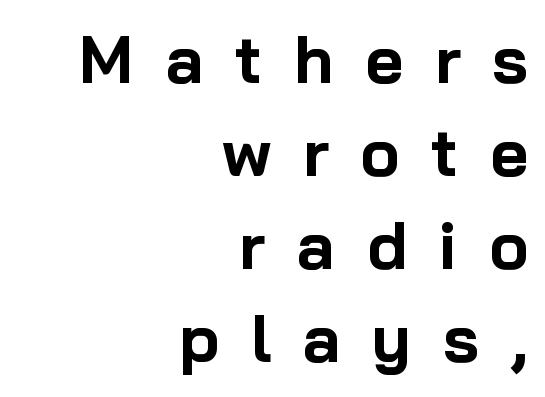
Q: Is the text bold? A: Yes.
Q: Is the text italic (slanted)? A: No, it is upright.
Q: Is the typeface a serif or a sans-serif typeface? A: Sans-serif.
Q: Is the text underlined? A: No.
Q: How is the paragraph aligned? A: Right-aligned.
Q: Is the spacing between letters normal or unusually wide? A: Unusually wide.
Q: Is the spacing between lines tight, normal or loose? A: Normal.
Q: Width (condensed, normal, or wide)? A: Normal.
Q: Stroke contrast? A: Low.
Q: x-height? A: Medium.
Q: Monospaced? A: No.
